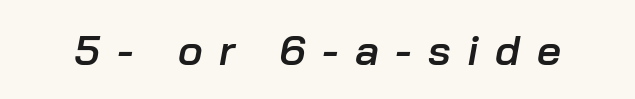
Q: Is the text bold? A: Semi-bold.
Q: Is the text italic (slanted)? A: Yes, it leans right by about 10 degrees.
Q: Is the text underlined? A: No.
Q: Is the spacing between letters normal or unusually wide? A: Unusually wide.
Q: Width (condensed, normal, or wide)? A: Normal.
Q: Stroke contrast? A: Low.
Q: x-height? A: Medium.
Q: Monospaced? A: No.
